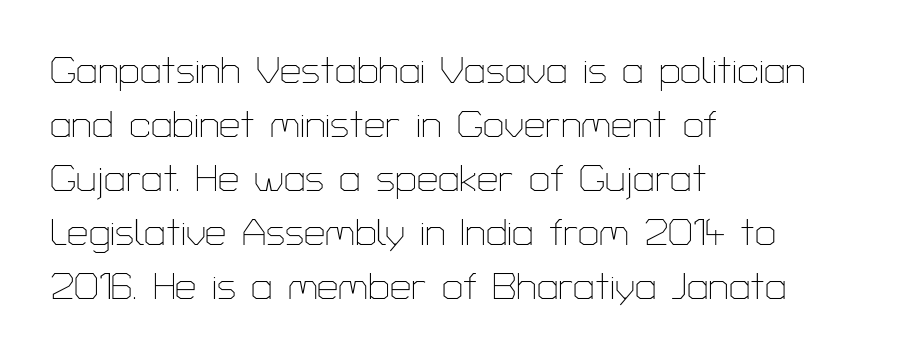
The tracking reads as untouched default to a designer's eye. The glyphs are unaccompanied by any horizontal stroke below them. Spacing verdict: proportional, widths tailored to each character. If you drew a line through each stem, it would be perfectly vertical. Is this a sans? Yes — the strokes have no serifs. These glyphs show unthickened strokes, regular width or finer.
